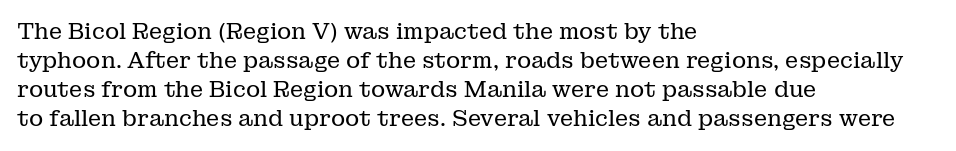
{"italic": "no", "bold": "no", "underline": "no", "align": "left", "line_spacing": "normal", "line_spacing_ratio": 1.32, "letter_spacing": "normal", "letter_spacing_em": 0.0, "glyph_px": 22}
